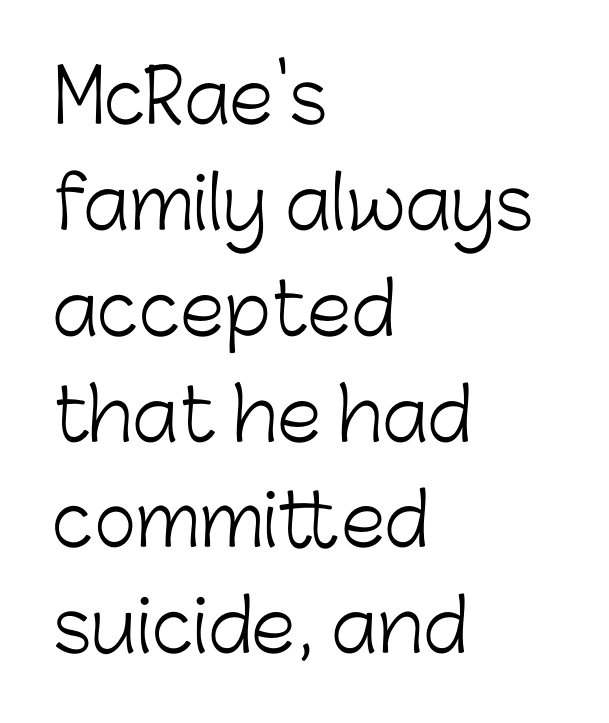
The image shows 72 px light sans-serif type, upright; set left-aligned, normal line spacing (1.47x), normal letter spacing, not underlined; low stroke contrast and a medium x-height.
